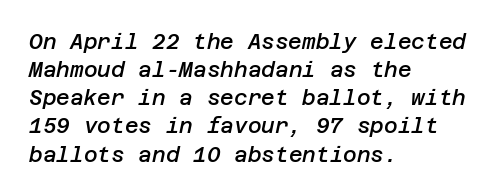
The image shows 21 px text type, italic (leaning right); set left-aligned, normal line spacing (1.34x), normal letter spacing, not underlined.
